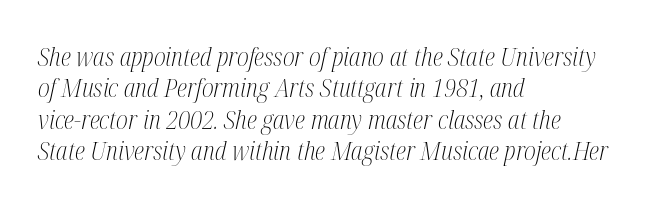
The image shows 26 px text type, italic (leaning right); set left-aligned, line spacing 1.21x, normal letter spacing, not underlined.
